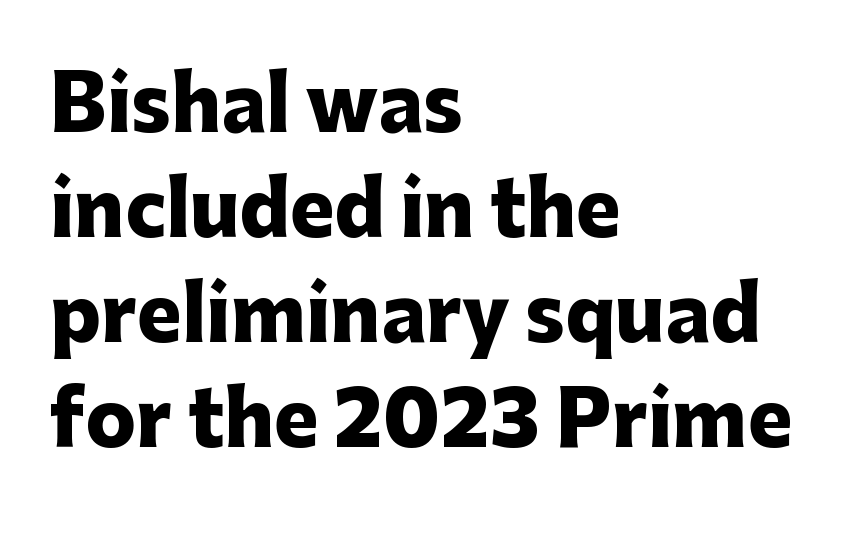
The font is running at its bold setting. Bare-footed words on every line. The characters display no serif detailing; their extremities are plain. Students, observe: this is what conventionally led text looks like. Note the varied advance widths — an 'i' is clearly narrower than an 'm'.
